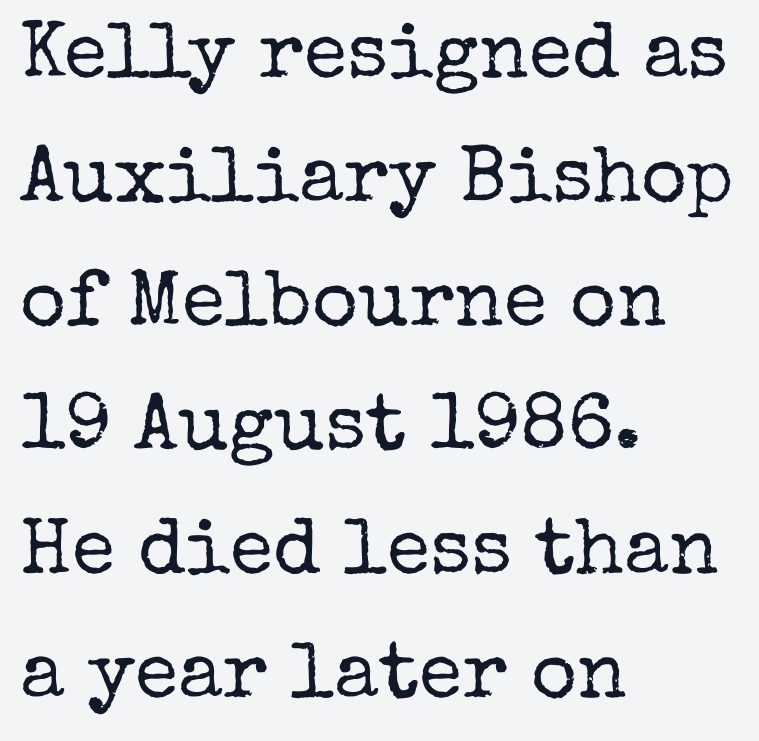
{"serif": "yes", "italic": "no", "bold": "no", "weight": "regular", "width": "normal", "stroke_contrast": "low", "x_height": "medium", "monospaced": "no", "underline": "no", "align": "left", "line_spacing": "normal", "line_spacing_ratio": 1.57, "letter_spacing": "normal", "letter_spacing_em": 0.0, "glyph_px": 79}
